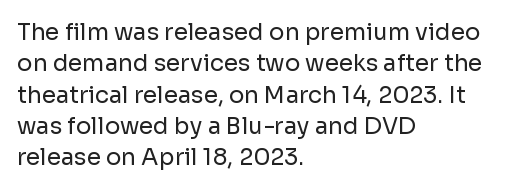
One glance says typical: line gaps are just what's usual. What stands out about the letter spacing? Nothing — it is the standard amount. This reads as an unemphasized weight, regular at the heaviest. The text block is weighted toward the left margin, trailing off unevenly rightward. Descender tails drop into unmarked territory. The specimen reads as upright at a glance.
